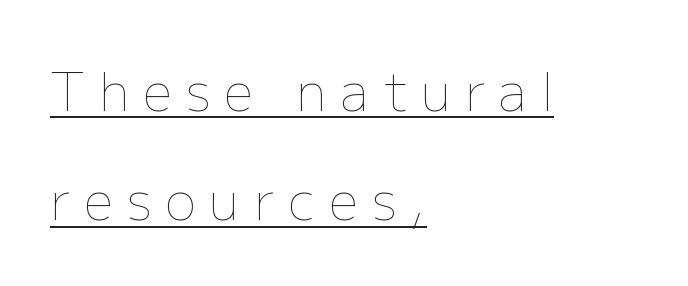
{"italic": "no", "bold": "no", "weight": "thin", "width": "normal", "stroke_contrast": "low", "x_height": "medium", "monospaced": "no", "underline": "yes", "align": "left", "line_spacing": "loose", "line_spacing_ratio": 2.1, "letter_spacing": "wide", "letter_spacing_em": 0.27, "glyph_px": 52}
